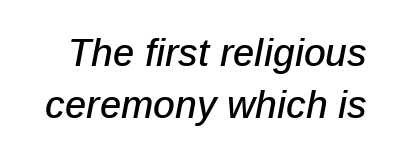
Q: Is the text italic (slanted)? A: Yes, it leans right by about 12 degrees.
Q: Is the text underlined? A: No.
Q: Is the spacing between letters normal or unusually wide? A: Normal.
Q: Is the spacing between lines tight, normal or loose? A: Normal.
Q: Width (condensed, normal, or wide)? A: Normal.
Q: Stroke contrast? A: Low.
Q: x-height? A: Medium.
Q: Monospaced? A: No.
